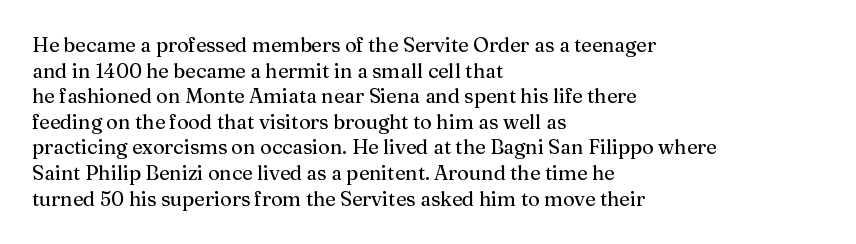
Q: Is the text italic (slanted)? A: No, it is upright.
Q: Is the text underlined? A: No.
Q: How is the paragraph aligned? A: Left-aligned.
Q: Is the spacing between letters normal or unusually wide? A: Normal.
Q: Is the spacing between lines tight, normal or loose? A: Normal.
